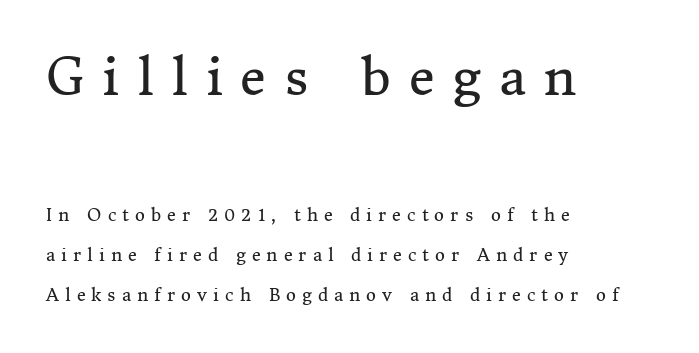
The image shows 50 px regular-weight serif type, upright; set left-aligned, loose line spacing (2.36x), unusually wide letter spacing (+0.36 em), not underlined; the first (top) block is 2.94x larger; medium stroke contrast and a medium x-height.
